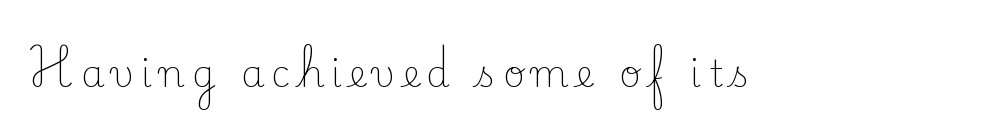
The image shows 37 px light serif type, upright; set unusually wide letter spacing (+0.2 em), not underlined; low stroke contrast and a small x-height.
